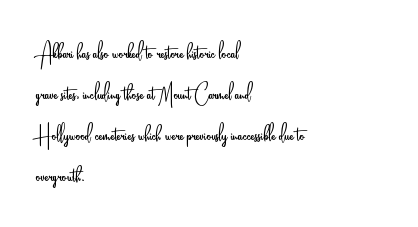
The image shows 28 px light, condensed sans-serif type; set left-aligned, normal line spacing (1.47x), normal letter spacing, not underlined; low stroke contrast and a small x-height.
